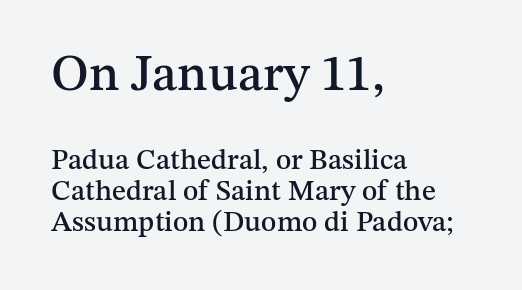
Only glyphs here, with clear space below each row. Does the leading feel generous? Not at all — it's pinched. Leftover space on each line is placed entirely after the last word. Unlike a clean sans, this face finishes its strokes with serifs. Posture: upright roman. The passage shown has conventional tracking throughout.
